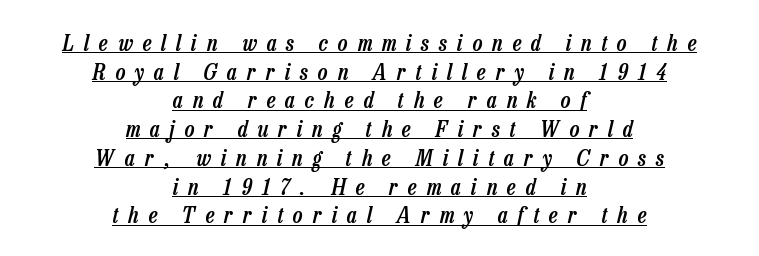
The image shows 23 px text type, italic (leaning right); set centered, normal line spacing (1.25x), unusually wide letter spacing (+0.44 em), underlined.
